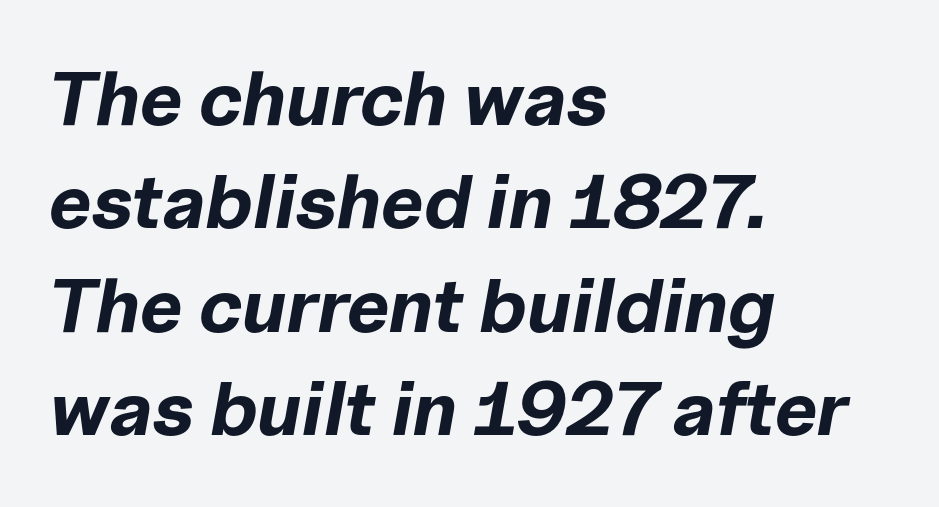
Default kerning and tracking; the words read as compact shapes. Check the space under the baseline: it is left empty. The face used here is proportionally spaced, like ordinary book or web type. When letters slant like this, we call the style italic.
